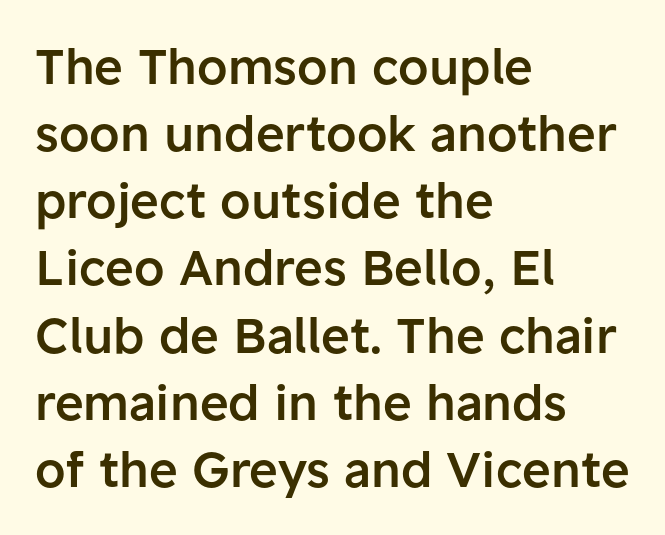
Q: Is the text bold? A: Semi-bold.
Q: Is the text italic (slanted)? A: No, it is upright.
Q: Is the typeface a serif or a sans-serif typeface? A: Sans-serif.
Q: Is the text underlined? A: No.
Q: How is the paragraph aligned? A: Left-aligned.
Q: Is the spacing between letters normal or unusually wide? A: Normal.
Q: Is the spacing between lines tight, normal or loose? A: Normal.
Q: Width (condensed, normal, or wide)? A: Normal.
Q: Stroke contrast? A: Low.
Q: x-height? A: Medium.
Q: Monospaced? A: No.
